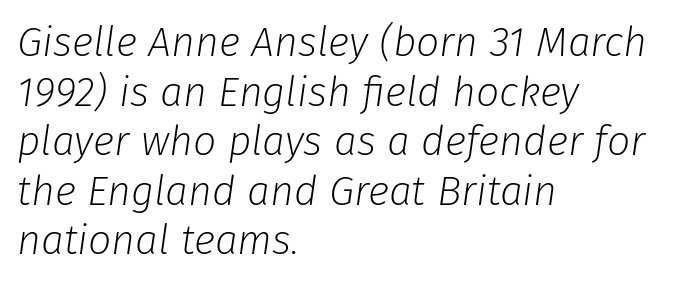
{"italic": "yes", "lean": "right", "slant_degrees": 8, "bold": "no", "weight": "light", "width": "normal", "stroke_contrast": "low", "x_height": "medium", "monospaced": "no", "underline": "no", "align": "left", "line_spacing_ratio": 1.21, "letter_spacing": "normal", "letter_spacing_em": 0.0, "glyph_px": 41}
